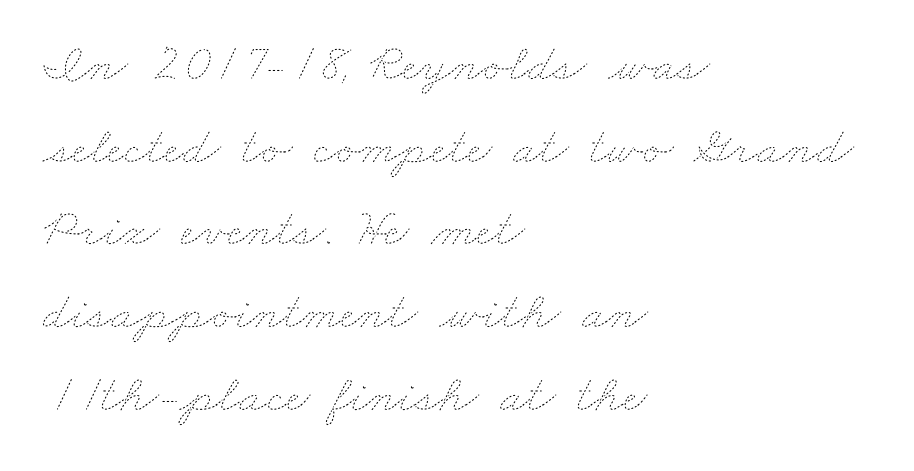
{"bold": "no", "weight": "thin", "width": "wide", "stroke_contrast": "low", "x_height": "small", "monospaced": "no", "underline": "no", "align": "left", "line_spacing": "normal", "line_spacing_ratio": 1.56, "letter_spacing": "normal", "letter_spacing_em": 0.0, "glyph_px": 53}
